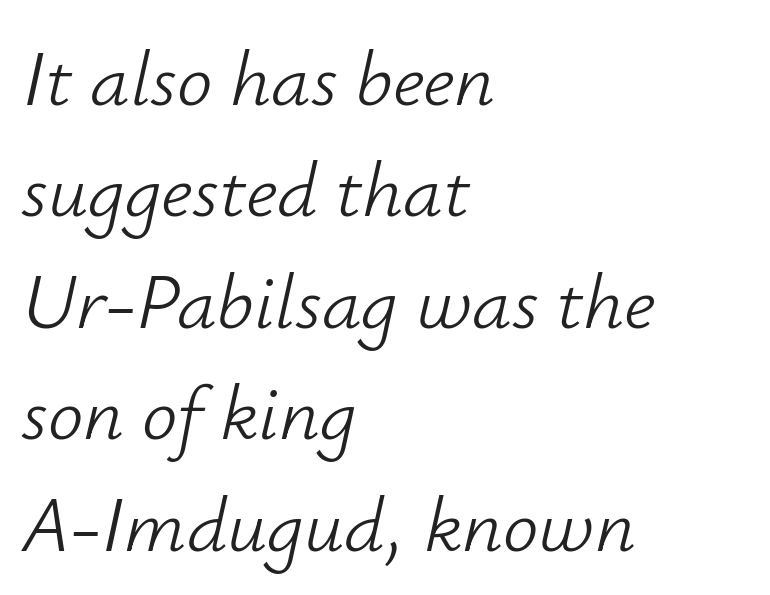
The image shows 79 px light type, italic (leaning right); set left-aligned, normal line spacing (1.41x), normal letter spacing, not underlined; low stroke contrast and a small x-height.
